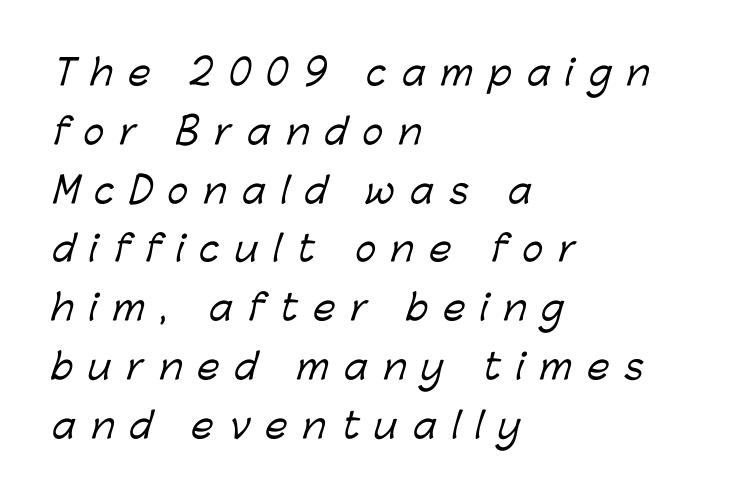
{"serif": "no", "width": "normal", "stroke_contrast": "low", "x_height": "medium", "monospaced": "no", "underline": "no", "align": "left", "line_spacing": "normal", "line_spacing_ratio": 1.68, "letter_spacing": "wide", "letter_spacing_em": 0.44, "glyph_px": 35}
